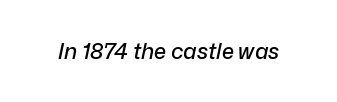
The image shows 22 px text type, italic (leaning right); set normal letter spacing, not underlined.
